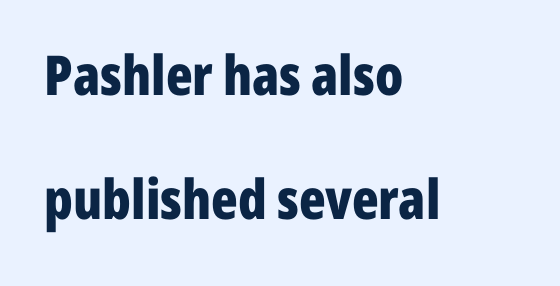
Q: Is the text bold? A: Yes.
Q: Is the text italic (slanted)? A: No, it is upright.
Q: Is the typeface a serif or a sans-serif typeface? A: Sans-serif.
Q: Is the text underlined? A: No.
Q: How is the paragraph aligned? A: Left-aligned.
Q: Is the spacing between letters normal or unusually wide? A: Normal.
Q: Is the spacing between lines tight, normal or loose? A: Loose.
Q: Width (condensed, normal, or wide)? A: Condensed.
Q: Stroke contrast? A: Low.
Q: x-height? A: Medium.
Q: Monospaced? A: No.
